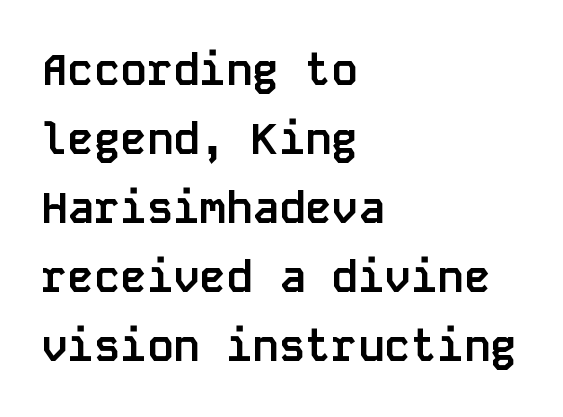
The gap between lines stays unmarked. Is this a fixed-width face? Yes — each glyph sits in an identical cell. A roman cut, with each character standing at attention. Vertical spacing — default. All the whitespace from short lines collects on the right. Spacing between characters is what you'd get straight out of the box.
